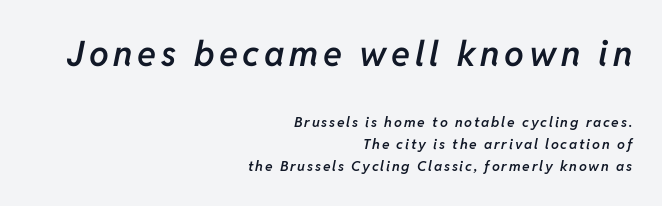
Q: Is the text bold? A: Semi-bold.
Q: Is the text italic (slanted)? A: Yes, it leans right by about 11 degrees.
Q: Is the text underlined? A: No.
Q: How is the paragraph aligned? A: Right-aligned.
Q: Is the spacing between lines tight, normal or loose? A: Normal.
Q: Which block of text is set in a larger size, the first (top) or the second (bottom)? A: The first (top) one.
Q: Width (condensed, normal, or wide)? A: Normal.
Q: Stroke contrast? A: Low.
Q: x-height? A: Medium.
Q: Monospaced? A: No.
